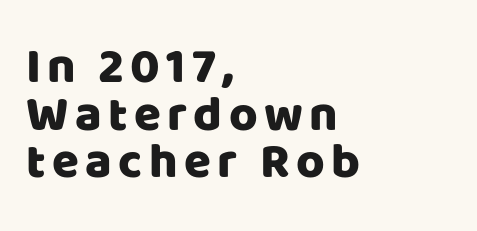
{"serif": "no", "italic": "no", "width": "normal", "stroke_contrast": "low", "x_height": "large", "monospaced": "no", "underline": "no", "align": "left", "line_spacing": "tight", "line_spacing_ratio": 0.97, "glyph_px": 49}
